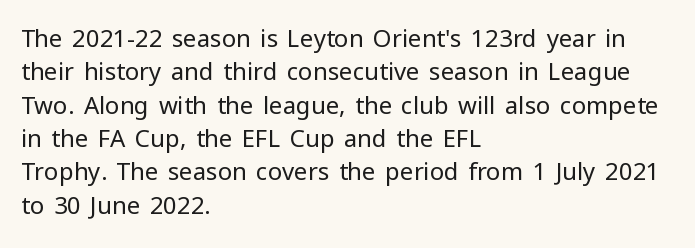
{"italic": "no", "bold": "no", "underline": "no", "align": "left", "line_spacing": "normal", "line_spacing_ratio": 1.39, "letter_spacing": "normal", "letter_spacing_em": 0.0, "glyph_px": 24}
